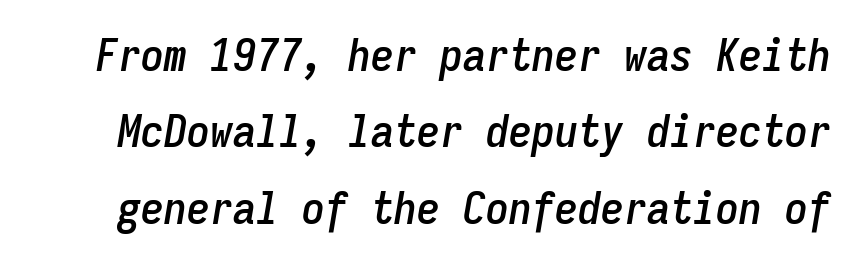
The image shows 46 px condensed type, italic (leaning right), monospaced; set normal line spacing (1.66x), normal letter spacing, not underlined; low stroke contrast and a medium x-height.
